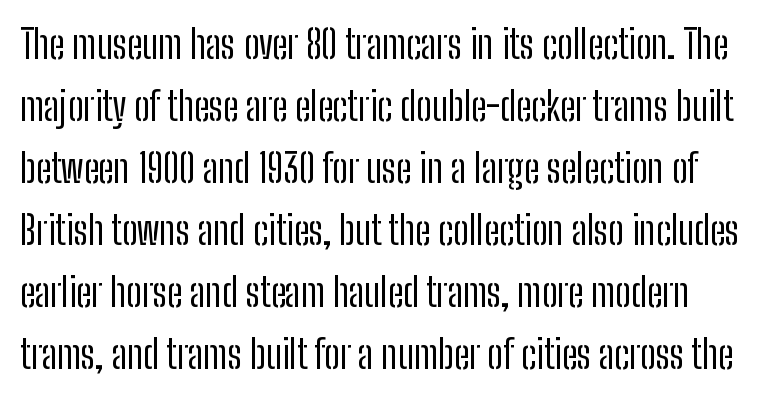
{"serif": "no", "italic": "no", "bold": "no", "weight": "regular", "width": "condensed", "stroke_contrast": "low", "x_height": "medium", "monospaced": "no", "underline": "no", "line_spacing": "normal", "line_spacing_ratio": 1.59, "letter_spacing": "normal", "letter_spacing_em": 0.0, "glyph_px": 39}
